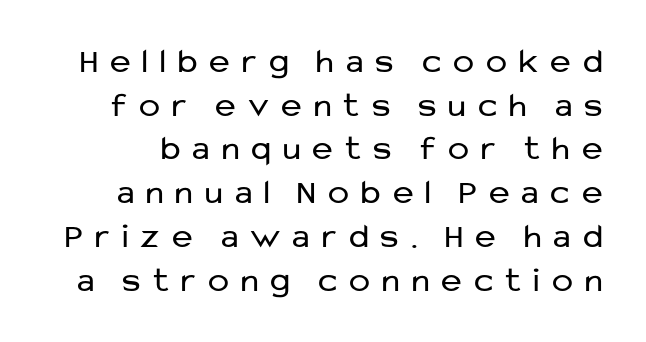
Weight: in the light-to-regular range. The foot of each line stays bare and open. Serif or sans? Sans — the stroke terminals are bare. Does the lettering tilt? It doesn't — this is upright. You could not count columns in this text — the font is proportionally spaced. Normally led — the rows are evenly, conventionally spaced.
